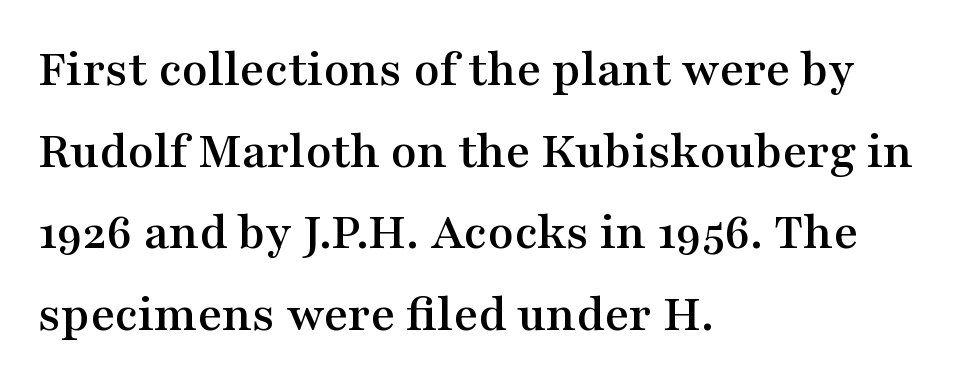
The image shows 53 px wide serif type, upright; set left-aligned, normal line spacing (1.54x), normal letter spacing, not underlined; medium stroke contrast and a medium x-height.
